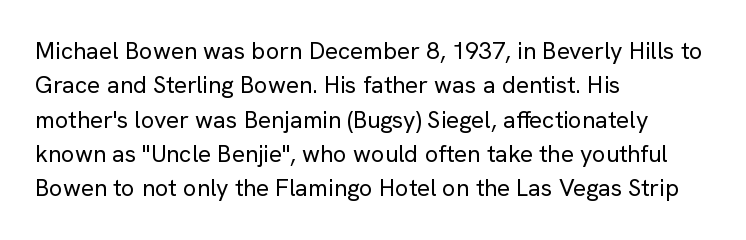
Vertical stems look standard width or narrower in stroke. Default kerning and tracking; the words read as compact shapes. These lines are set flush left with a ragged right edge. The baseline area is clear.
